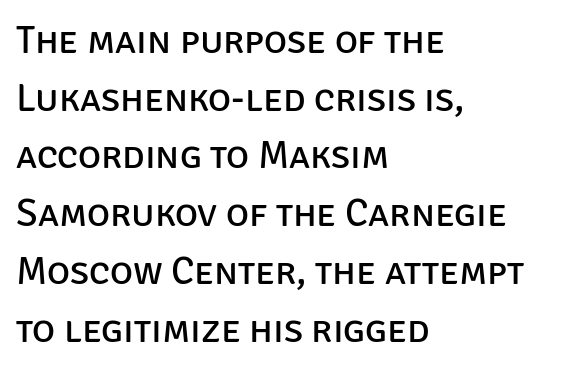
These glyphs show unthickened strokes, regular width or finer. Tracking value appears to be zero — textbook default spacing. This rendering employs a face without finishing strokes, i.e., a sans-serif. The paragraph shown leans on its left margin. The glyphs are unaccompanied by any horizontal stroke below them. Notice how descenders clear the ascenders below comfortably — that's standard leading.
